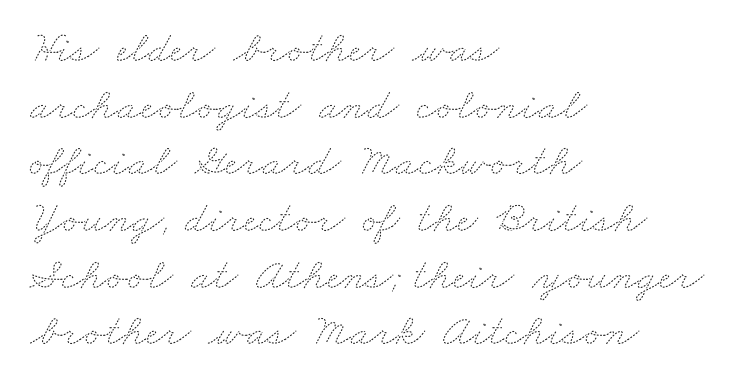
Q: Is the text bold? A: No.
Q: Is the text underlined? A: No.
Q: How is the paragraph aligned? A: Left-aligned.
Q: Is the spacing between letters normal or unusually wide? A: Normal.
Q: Is the spacing between lines tight, normal or loose? A: Normal.
Q: Width (condensed, normal, or wide)? A: Wide.
Q: Stroke contrast? A: Medium.
Q: x-height? A: Small.
Q: Monospaced? A: No.
